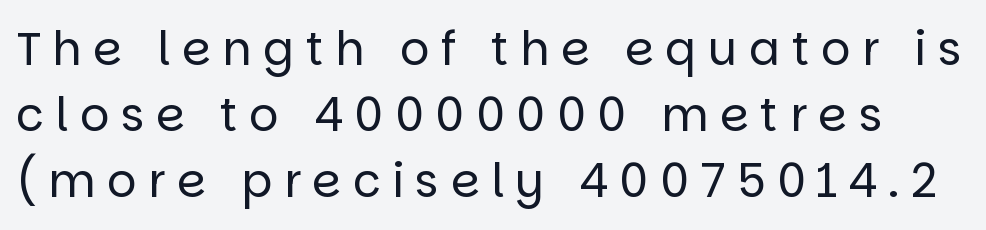
The image shows 46 px regular-weight sans-serif type, upright; set normal line spacing (1.43x), unusually wide letter spacing (+0.25 em), not underlined; low stroke contrast and a large x-height.
